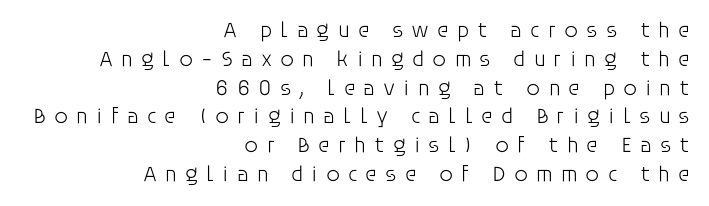
{"italic": "no", "bold": "no", "underline": "no", "align": "right", "line_spacing": "normal", "line_spacing_ratio": 1.31, "letter_spacing": "wide", "letter_spacing_em": 0.36, "glyph_px": 22}
